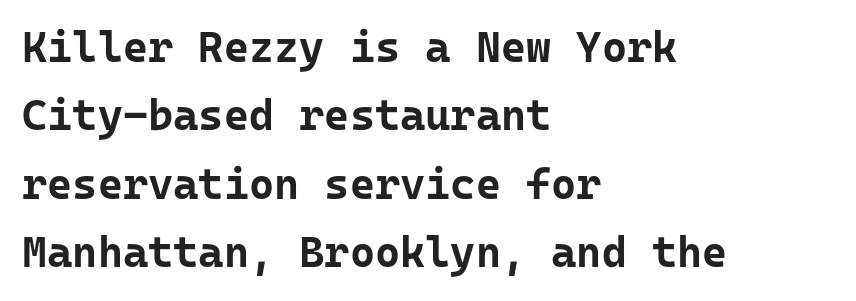
Q: Is the text bold? A: Yes.
Q: Is the text italic (slanted)? A: No, it is upright.
Q: Is the typeface a serif or a sans-serif typeface? A: Sans-serif.
Q: Is the text underlined? A: No.
Q: How is the paragraph aligned? A: Left-aligned.
Q: Is the spacing between letters normal or unusually wide? A: Normal.
Q: Is the spacing between lines tight, normal or loose? A: Normal.
Q: Width (condensed, normal, or wide)? A: Normal.
Q: Stroke contrast? A: Low.
Q: x-height? A: Medium.
